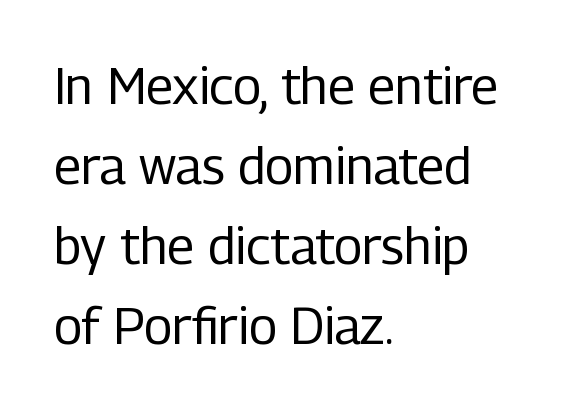
{"serif": "no", "italic": "no", "bold": "no", "weight": "regular", "width": "condensed", "stroke_contrast": "low", "x_height": "medium", "monospaced": "no", "underline": "no", "align": "left", "line_spacing": "normal", "line_spacing_ratio": 1.57, "letter_spacing": "normal", "letter_spacing_em": 0.0, "glyph_px": 51}
